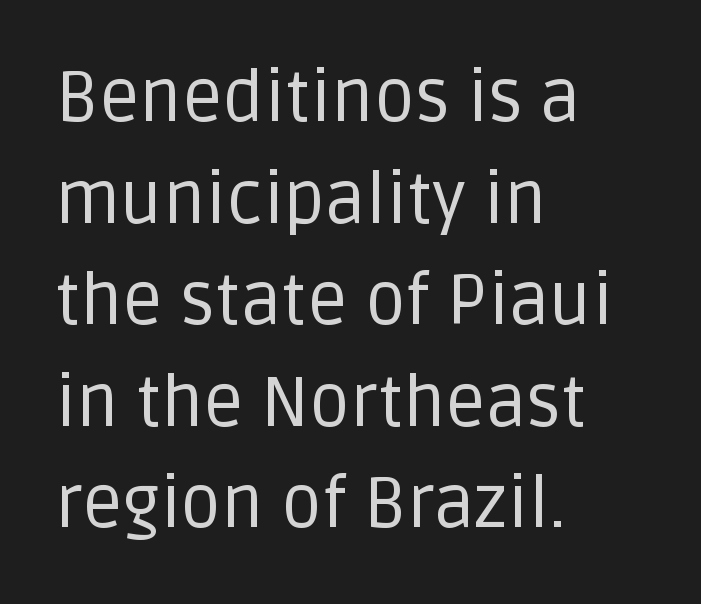
Between one letter and the next there's only the usual sliver of space. Characters remain perfectly vertical along every line. Each stroke keeps to a modest, everyday thickness or less. A bare baseline throughout the passage.
